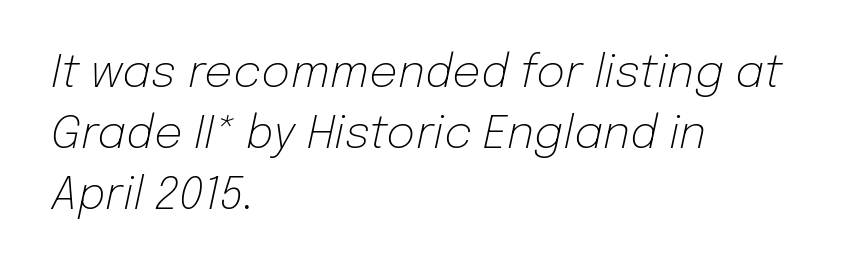
Caption: standard tracking, unaltered. Horizontally, the lines are justified to the leading edge only. What's the leading like? Ordinary, nothing unusual. Yep, that's italic — everything's leaning. The words here are not underlined.
